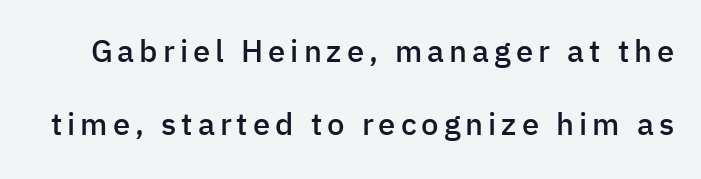
Q: Is the text bold? A: Semi-bold.
Q: Is the text italic (slanted)? A: No, it is upright.
Q: Is the typeface a serif or a sans-serif typeface? A: Sans-serif.
Q: Is the text underlined? A: No.
Q: Is the spacing between lines tight, normal or loose? A: Loose.
Q: Width (condensed, normal, or wide)? A: Normal.
Q: Stroke contrast? A: Low.
Q: x-height? A: Medium.
Q: Monospaced? A: No.
